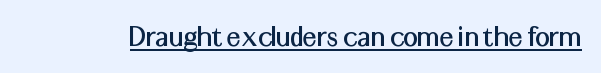
The image shows 32 px sans-serif type, upright; set normal letter spacing, underlined; medium stroke contrast and a medium x-height.
